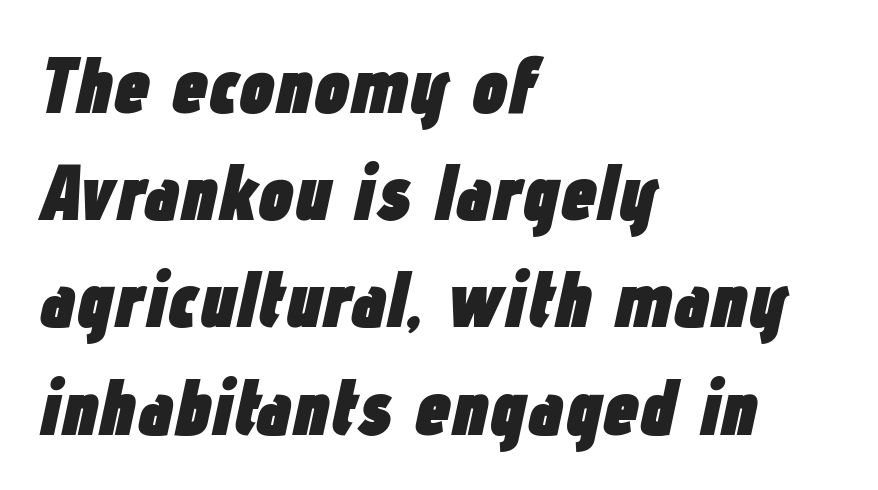
Q: Is the text bold? A: Yes.
Q: Is the text italic (slanted)? A: Yes, it leans right by about 12 degrees.
Q: Is the text underlined? A: No.
Q: How is the paragraph aligned? A: Left-aligned.
Q: Is the spacing between letters normal or unusually wide? A: Normal.
Q: Is the spacing between lines tight, normal or loose? A: Normal.
Q: Width (condensed, normal, or wide)? A: Condensed.
Q: Stroke contrast? A: Low.
Q: x-height? A: Medium.
Q: Monospaced? A: No.
